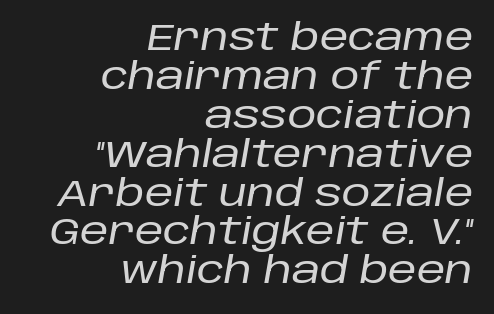
Q: Is the text italic (slanted)? A: Yes, it leans right by about 10 degrees.
Q: Is the text underlined? A: No.
Q: How is the paragraph aligned? A: Right-aligned.
Q: Is the spacing between letters normal or unusually wide? A: Normal.
Q: Is the spacing between lines tight, normal or loose? A: Tight.
Q: Width (condensed, normal, or wide)? A: Normal.
Q: Stroke contrast? A: Low.
Q: x-height? A: Large.
Q: Monospaced? A: No.
